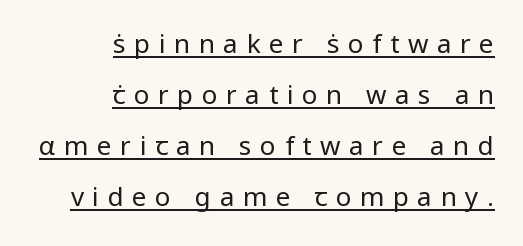
The image shows 26 px text type, upright; set right-aligned, loose line spacing (1.96x), unusually wide letter spacing (+0.33 em), underlined.
